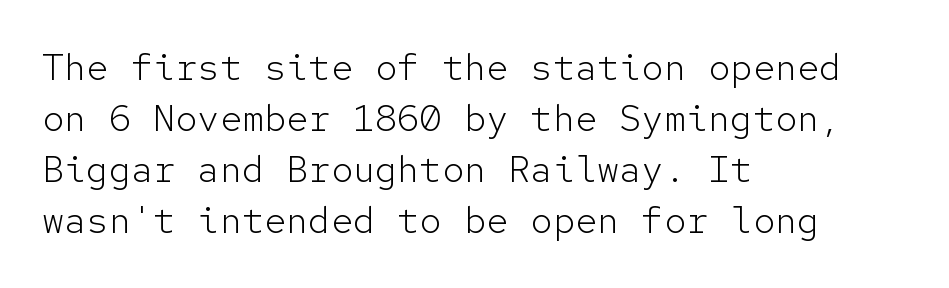
{"serif": "no", "italic": "no", "bold": "no", "weight": "light", "width": "normal", "stroke_contrast": "low", "x_height": "medium", "monospaced": "yes", "underline": "no", "align": "left", "line_spacing": "normal", "line_spacing_ratio": 1.38, "letter_spacing": "normal", "letter_spacing_em": 0.0, "glyph_px": 37}
